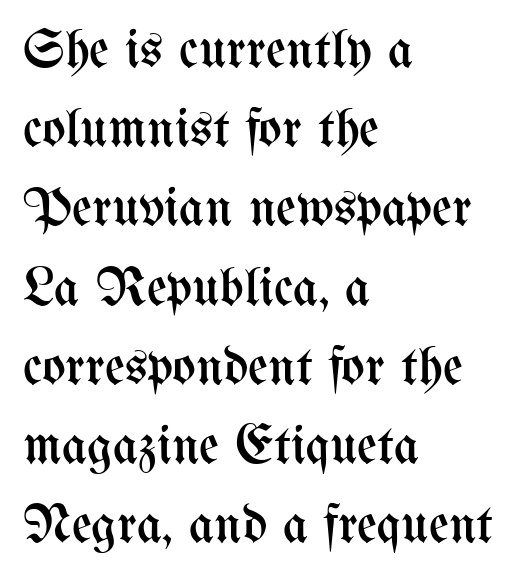
{"italic": "no", "bold": "no", "weight": "regular", "width": "condensed", "stroke_contrast": "medium", "x_height": "medium", "monospaced": "no", "underline": "no", "align": "left", "line_spacing": "normal", "line_spacing_ratio": 1.44, "letter_spacing": "normal", "letter_spacing_em": 0.0, "glyph_px": 55}
